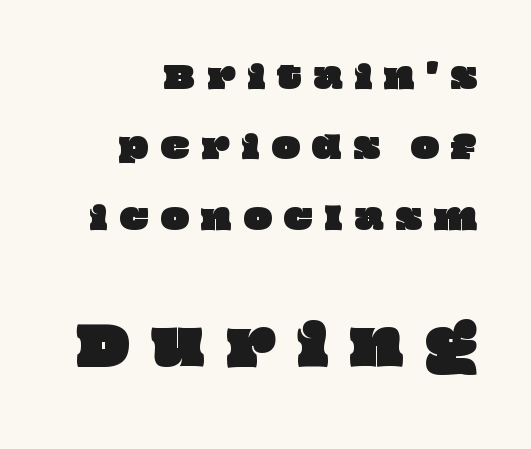
Do the characters align in a grid? No, the font is proportional. Observe the wide spacing: letters keep a clear distance from each other. Horizontally, the lines are justified to the trailing edge only. The rendering uses a large line-height, opening up the rows. The designer gave the closing block more size than the opening block. The baseline area is clear.
